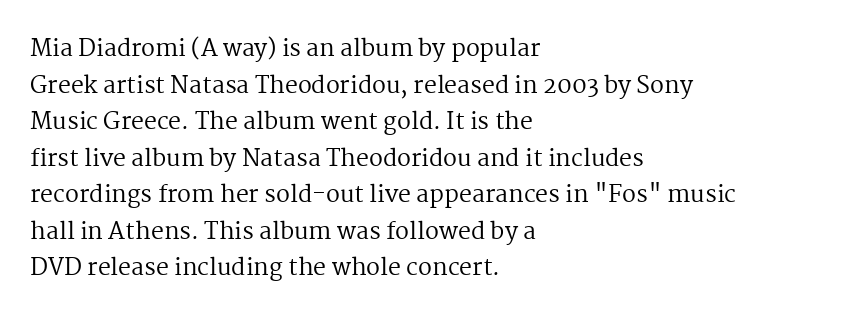
Notice how descenders clear the ascenders below comfortably — that's standard leading. Heft: none added — not bold. Posture: upright roman. The tracking reads as untouched default to a designer's eye. If you drew a ruler down the left edge, every line would touch it.
